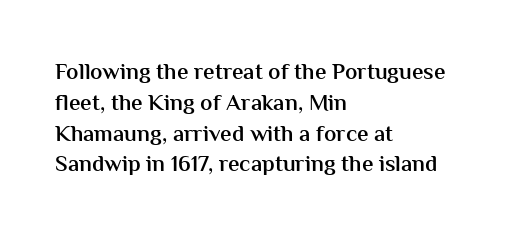
{"italic": "no", "bold": "semi", "underline": "no", "align": "left", "line_spacing": "normal", "line_spacing_ratio": 1.34, "letter_spacing": "normal", "letter_spacing_em": 0.0, "glyph_px": 23}
